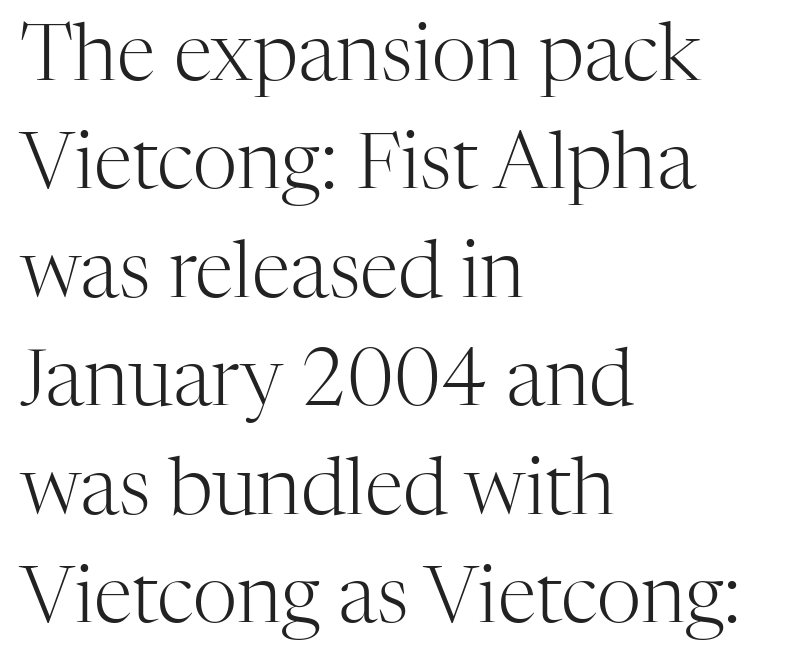
Q: Is the text bold? A: No.
Q: Is the text italic (slanted)? A: No, it is upright.
Q: Is the typeface a serif or a sans-serif typeface? A: Serif.
Q: Is the text underlined? A: No.
Q: How is the paragraph aligned? A: Left-aligned.
Q: Is the spacing between letters normal or unusually wide? A: Normal.
Q: Is the spacing between lines tight, normal or loose? A: Normal.
Q: Width (condensed, normal, or wide)? A: Normal.
Q: Stroke contrast? A: High.
Q: x-height? A: Medium.
Q: Monospaced? A: No.
